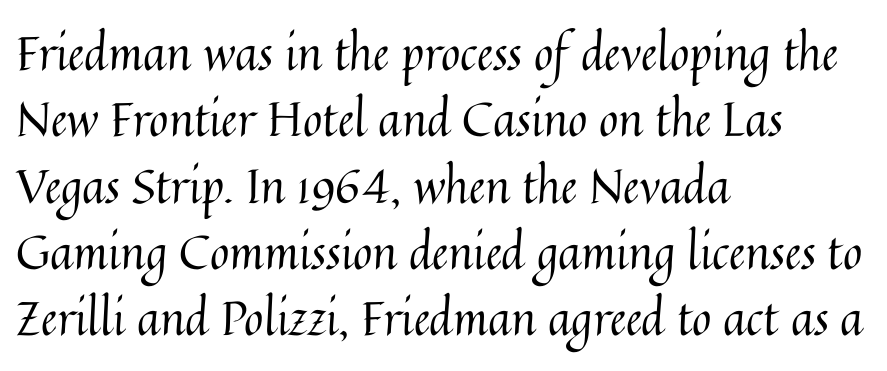
The image shows 47 px regular-weight type; set left-aligned, normal line spacing (1.41x), normal letter spacing, not underlined; medium stroke contrast and a medium x-height.
